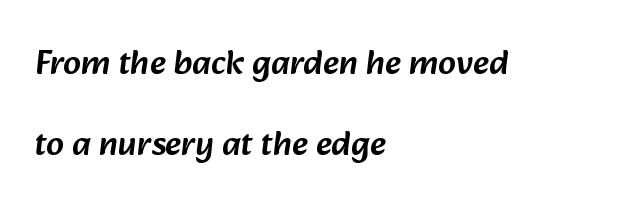
Q: Is the typeface a serif or a sans-serif typeface? A: Sans-serif.
Q: Is the text underlined? A: No.
Q: How is the paragraph aligned? A: Left-aligned.
Q: Is the spacing between letters normal or unusually wide? A: Normal.
Q: Is the spacing between lines tight, normal or loose? A: Loose.
Q: Width (condensed, normal, or wide)? A: Normal.
Q: Stroke contrast? A: Low.
Q: x-height? A: Medium.
Q: Monospaced? A: No.
